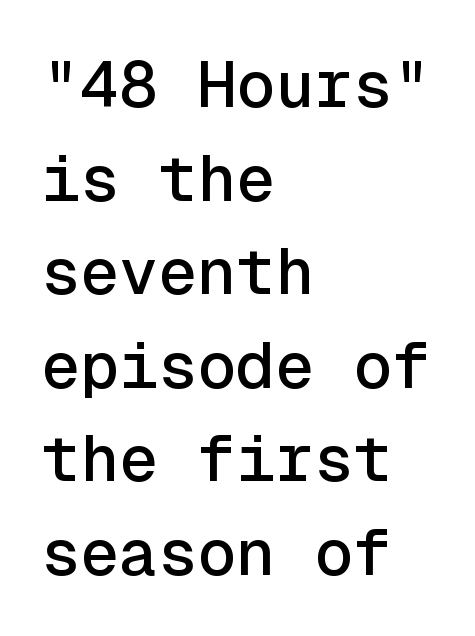
Here the designer chose a console-style face with uniform glyph widths. The axis of the letterforms is exactly vertical. Short note: letters normally spaced. A typesetter would call this leading conventional body-copy spacing.
